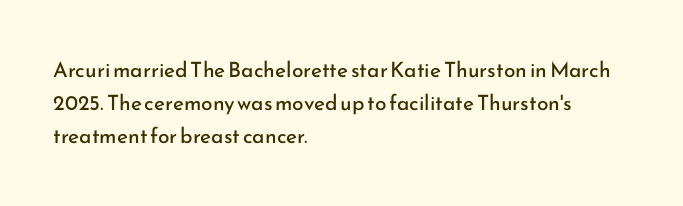
The image shows 21 px text type, upright; set left-aligned, normal line spacing (1.58x), normal letter spacing, not underlined.
